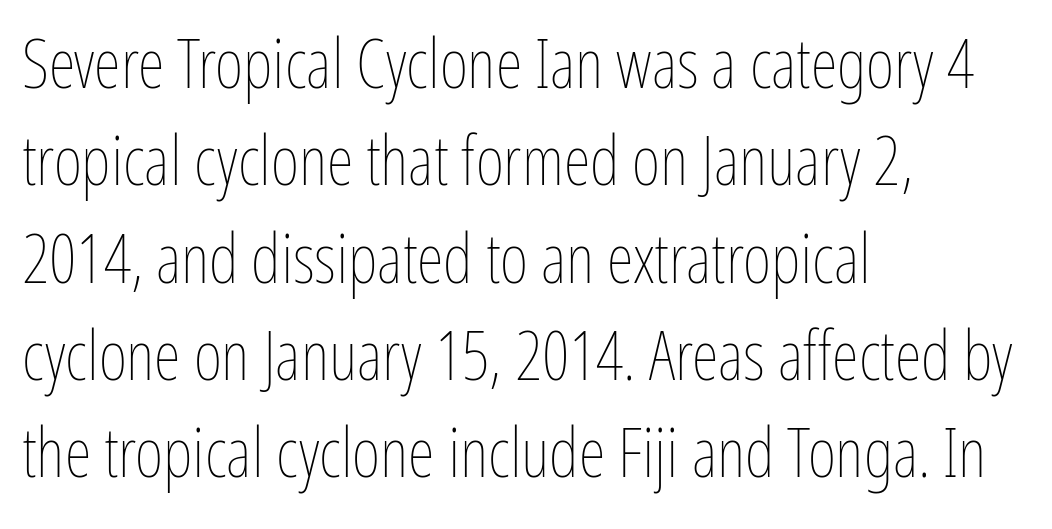
{"italic": "no", "bold": "no", "weight": "thin", "width": "condensed", "stroke_contrast": "low", "x_height": "medium", "monospaced": "no", "underline": "no", "align": "left", "line_spacing": "normal", "line_spacing_ratio": 1.41, "letter_spacing": "normal", "letter_spacing_em": 0.0, "glyph_px": 69}
